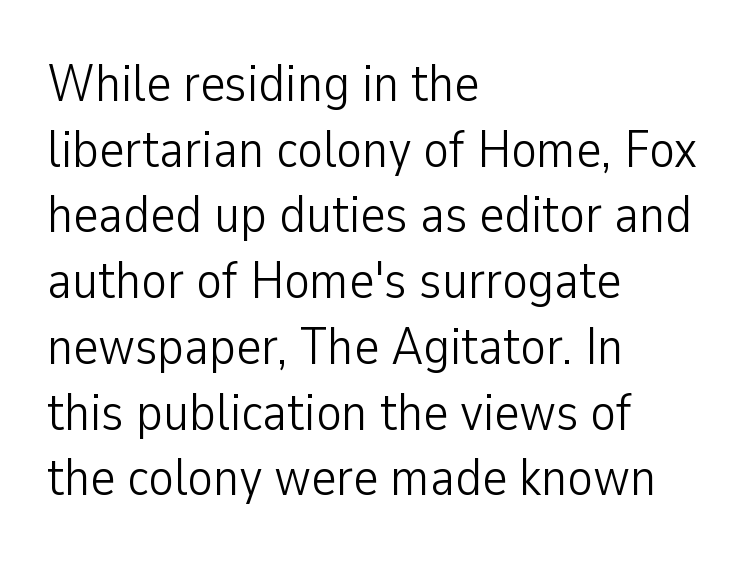
Each letter keeps its own natural width here, so spacing adapts to shape. Tracking value appears to be zero — textbook default spacing. The baseline area is clear. In terms of posture, this sample is upright. These glyphs show unthickened strokes, regular width or finer.
